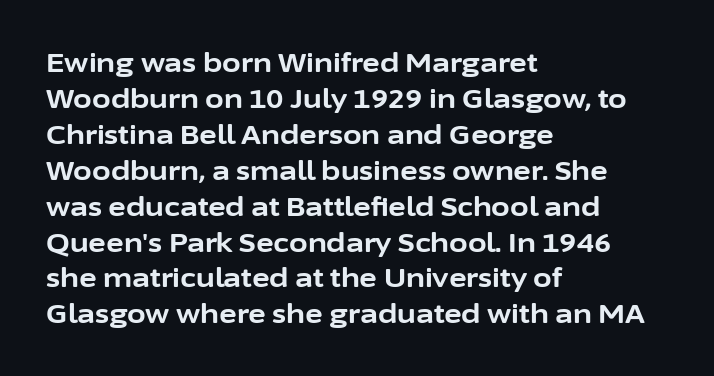
The image shows 27 px bold type, upright; set left-aligned, normal line spacing (1.33x), normal letter spacing, not underlined.
